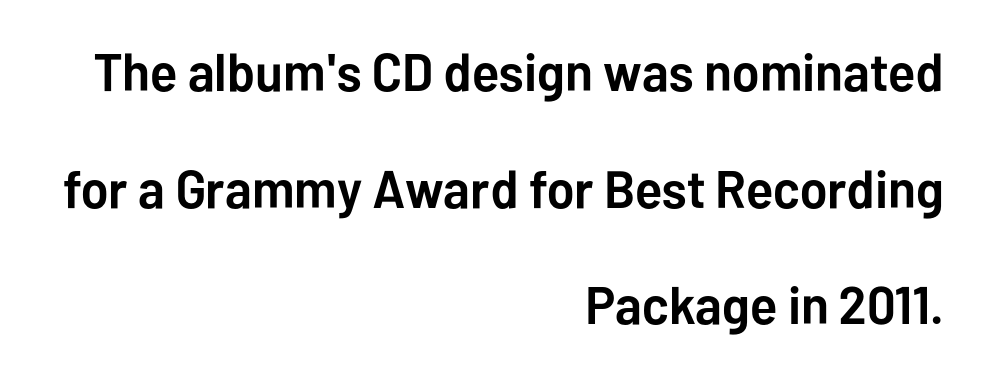
{"serif": "no", "italic": "no", "bold": "yes", "weight": "semibold", "width": "normal", "stroke_contrast": "low", "x_height": "medium", "monospaced": "no", "underline": "no", "align": "right", "line_spacing": "loose", "line_spacing_ratio": 2.2, "letter_spacing": "normal", "letter_spacing_em": 0.0, "glyph_px": 53}
